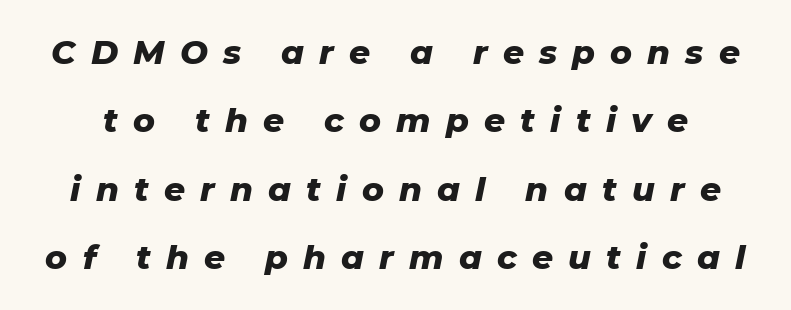
Q: Is the text bold? A: Yes.
Q: Is the text italic (slanted)? A: Yes, it leans right by about 11 degrees.
Q: Is the text underlined? A: No.
Q: Is the spacing between letters normal or unusually wide? A: Unusually wide.
Q: Is the spacing between lines tight, normal or loose? A: Loose.
Q: Width (condensed, normal, or wide)? A: Normal.
Q: Stroke contrast? A: Low.
Q: x-height? A: Medium.
Q: Monospaced? A: No.
